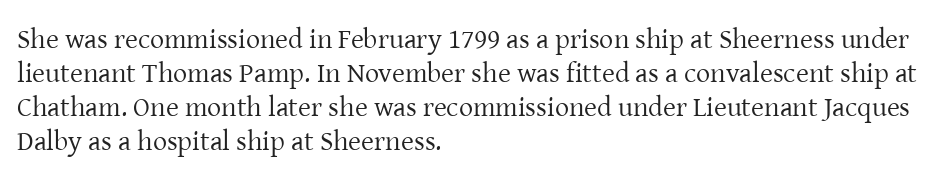
Q: Is the text bold? A: No.
Q: Is the text italic (slanted)? A: No, it is upright.
Q: Is the typeface a serif or a sans-serif typeface? A: Serif.
Q: Is the text underlined? A: No.
Q: How is the paragraph aligned? A: Left-aligned.
Q: Is the spacing between letters normal or unusually wide? A: Normal.
Q: Width (condensed, normal, or wide)? A: Normal.
Q: Stroke contrast? A: Low.
Q: x-height? A: Medium.
Q: Monospaced? A: No.
